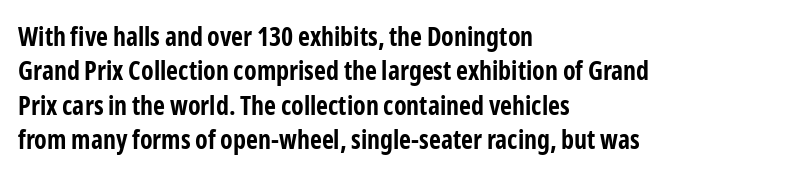
Q: Is the text bold? A: Yes.
Q: Is the text italic (slanted)? A: No, it is upright.
Q: Is the text underlined? A: No.
Q: How is the paragraph aligned? A: Left-aligned.
Q: Is the spacing between letters normal or unusually wide? A: Normal.
Q: Is the spacing between lines tight, normal or loose? A: Normal.
